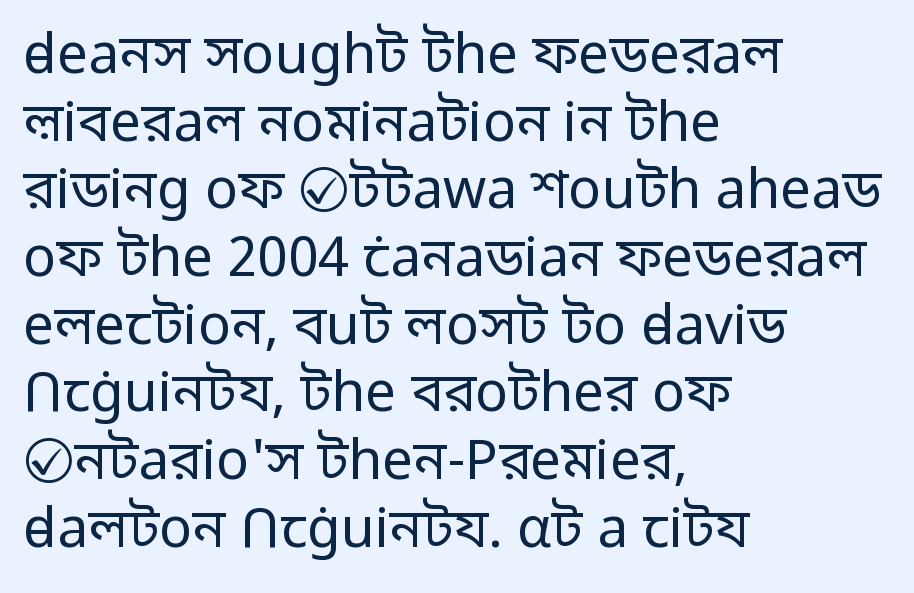
{"serif": "no", "italic": "no", "bold": "no", "weight": "regular", "width": "normal", "stroke_contrast": "low", "x_height": "medium", "monospaced": "no", "underline": "no", "align": "left", "line_spacing_ratio": 1.23, "letter_spacing": "normal", "letter_spacing_em": 0.0, "glyph_px": 55}
